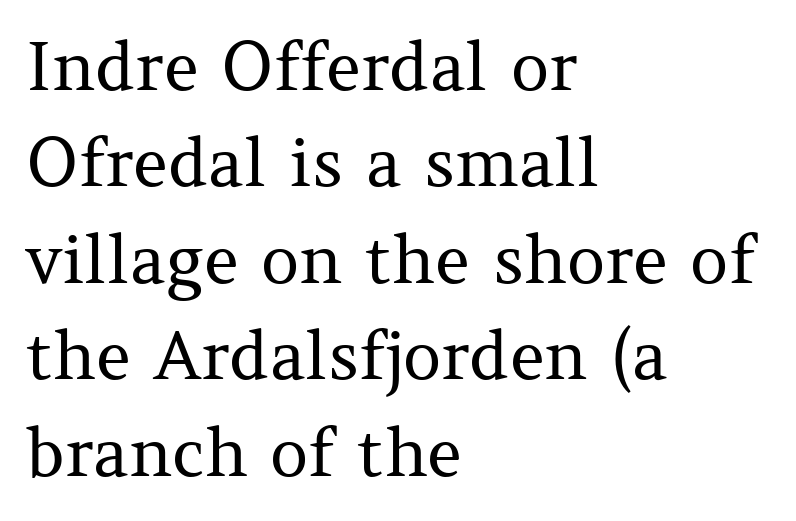
The image shows 67 px regular-weight serif type, upright; set left-aligned, normal line spacing (1.44x), normal letter spacing, not underlined; medium stroke contrast and a medium x-height.
